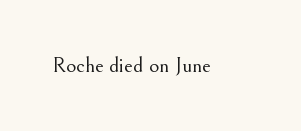
Q: Is the text bold? A: No.
Q: Is the text italic (slanted)? A: No, it is upright.
Q: Is the text underlined? A: No.
Q: Is the spacing between letters normal or unusually wide? A: Normal.
